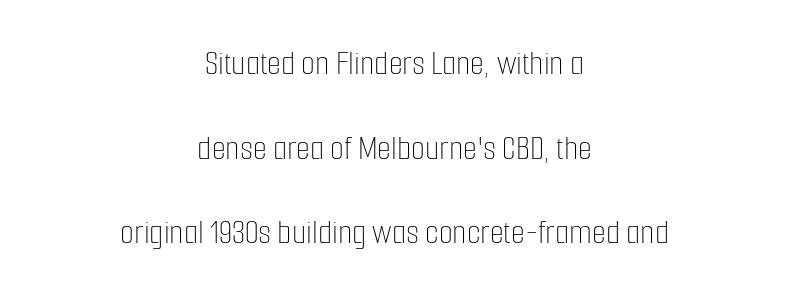
Line spacing here is loose. Alignment: centered. The font is comparable to plain body text, perhaps lighter. The letters advance in unequal steps, a hallmark of proportional type.
